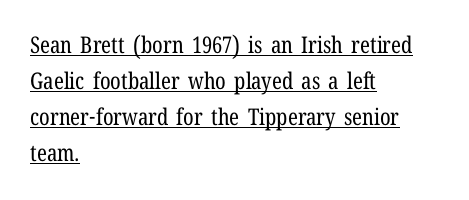
{"italic": "no", "bold": "no", "underline": "yes", "align": "left", "line_spacing": "normal", "line_spacing_ratio": 1.57, "letter_spacing": "normal", "letter_spacing_em": 0.0, "glyph_px": 23}
